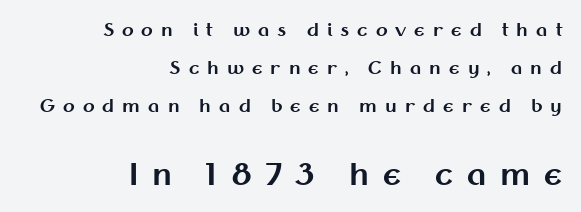
{"serif": "no", "italic": "no", "bold": "yes", "weight": "bold", "width": "normal", "stroke_contrast": "medium", "x_height": "medium", "monospaced": "no", "underline": "no", "align": "right", "line_spacing": "loose", "line_spacing_ratio": 2.24, "letter_spacing": "wide", "letter_spacing_em": 0.47, "larger_block": "second", "size_ratio": 1.71, "glyph_px": 29}
